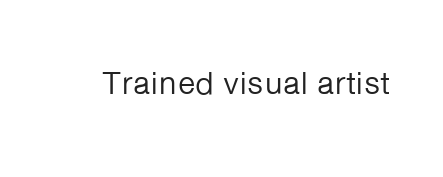
The image shows 32 px regular-weight sans-serif type, upright; set normal letter spacing, not underlined; low stroke contrast and a medium x-height.
